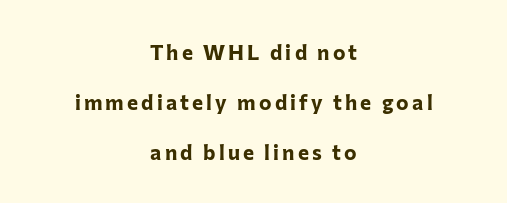
Every letter is thick-stroked: bold, no question. This block would shrink considerably if given ordinary leading; it's expanded now. Unlike italic type, these characters show no tilt at all. Rule under the text: the space is simply empty.
